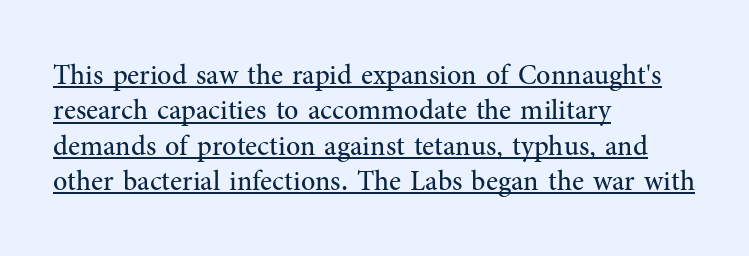
The image shows 28 px regular-weight serif type, upright; set left-aligned, normal line spacing (1.26x), normal letter spacing, underlined; medium stroke contrast and a medium x-height.
